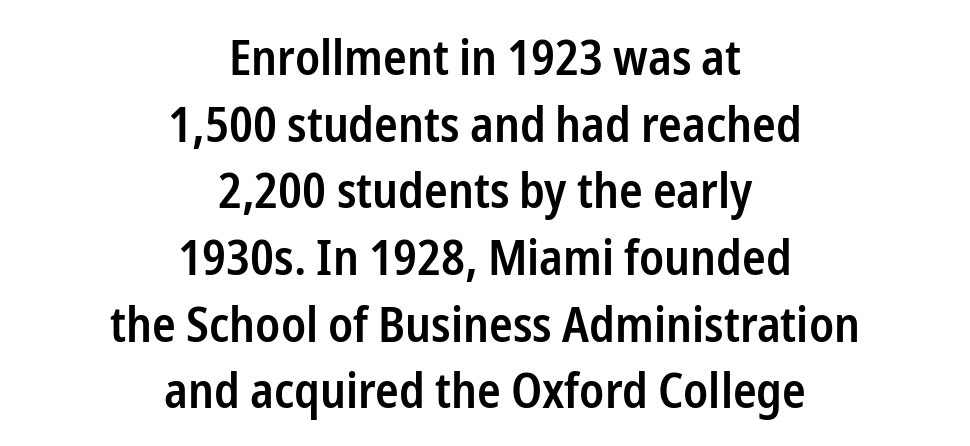
Q: Is the text bold? A: Semi-bold.
Q: Is the text italic (slanted)? A: No, it is upright.
Q: Is the typeface a serif or a sans-serif typeface? A: Sans-serif.
Q: Is the text underlined? A: No.
Q: How is the paragraph aligned? A: Centered.
Q: Is the spacing between letters normal or unusually wide? A: Normal.
Q: Is the spacing between lines tight, normal or loose? A: Normal.
Q: Width (condensed, normal, or wide)? A: Condensed.
Q: Stroke contrast? A: Low.
Q: x-height? A: Medium.
Q: Monospaced? A: No.
